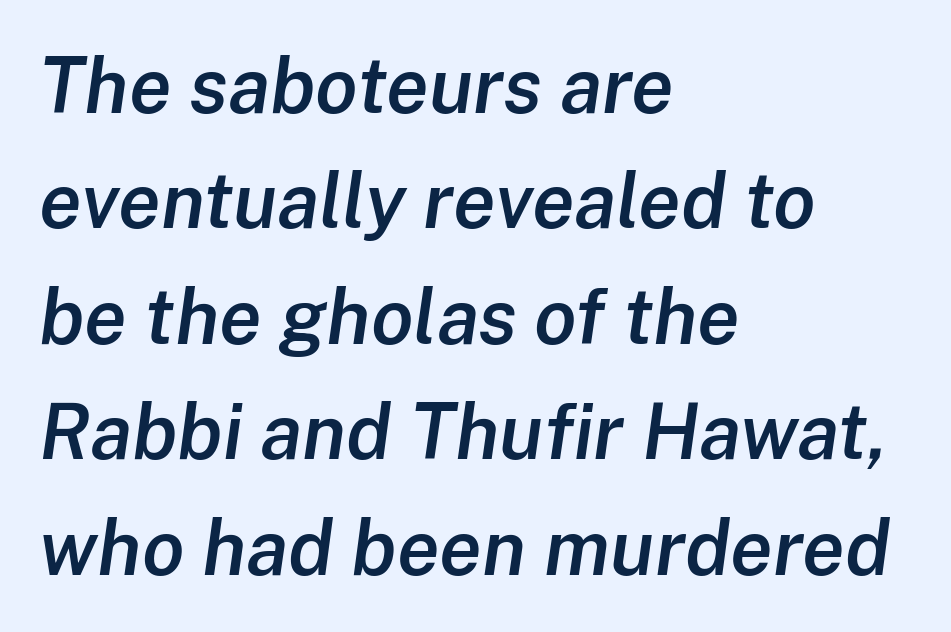
{"italic": "yes", "lean": "right", "slant_degrees": 8, "bold": "semi", "weight": "semibold", "width": "normal", "stroke_contrast": "low", "x_height": "medium", "monospaced": "no", "underline": "no", "align": "left", "line_spacing": "normal", "line_spacing_ratio": 1.5, "letter_spacing": "normal", "letter_spacing_em": 0.0, "glyph_px": 77}
